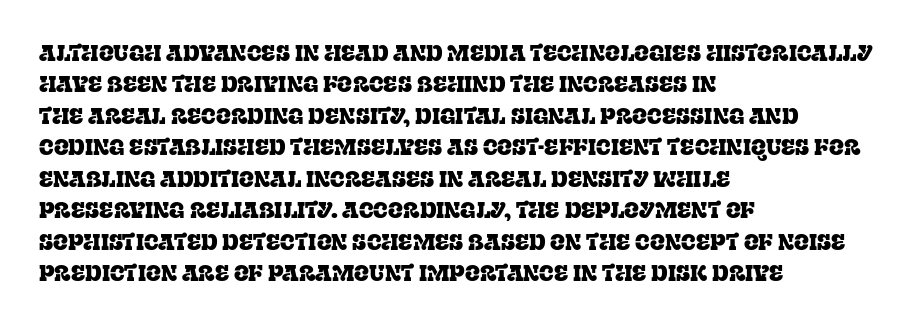
Q: Is the text italic (slanted)? A: No, it is upright.
Q: Is the text underlined? A: No.
Q: How is the paragraph aligned? A: Left-aligned.
Q: Is the spacing between letters normal or unusually wide? A: Normal.
Q: Is the spacing between lines tight, normal or loose? A: Normal.
